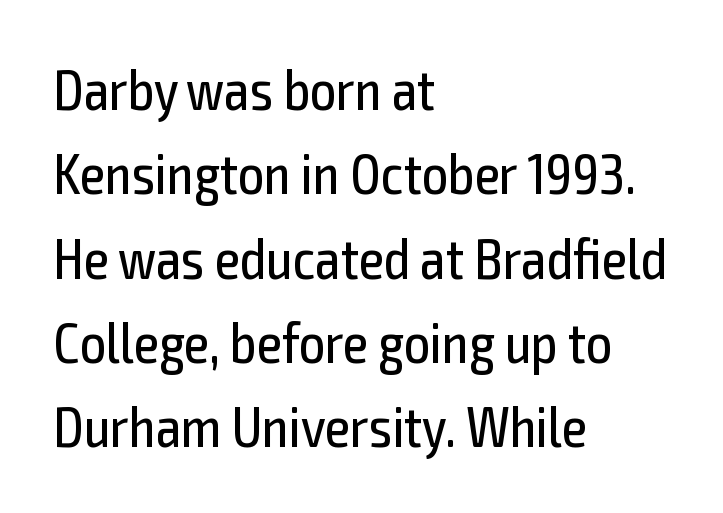
The image shows 57 px regular-weight, condensed sans-serif type, upright; set left-aligned, normal line spacing (1.48x), normal letter spacing, not underlined; a medium x-height.
